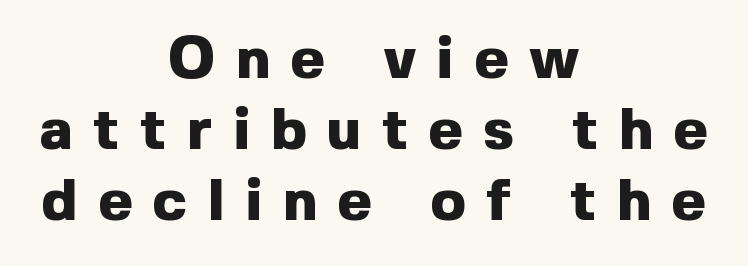
Loose tracking; the words dissolve into strings of separated letters. The font family rendered here belongs to the sans-serif group. The face used here is proportionally spaced, like ordinary book or web type. No word sits above an underline. The letters are bold, with thick, heavy strokes.
